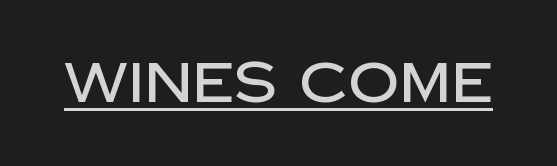
Q: Is the text italic (slanted)? A: No, it is upright.
Q: Is the typeface a serif or a sans-serif typeface? A: Sans-serif.
Q: Is the text underlined? A: Yes.
Q: Is the spacing between letters normal or unusually wide? A: Normal.
Q: Width (condensed, normal, or wide)? A: Normal.
Q: Stroke contrast? A: Low.
Q: x-height? A: Large.
Q: Monospaced? A: No.
